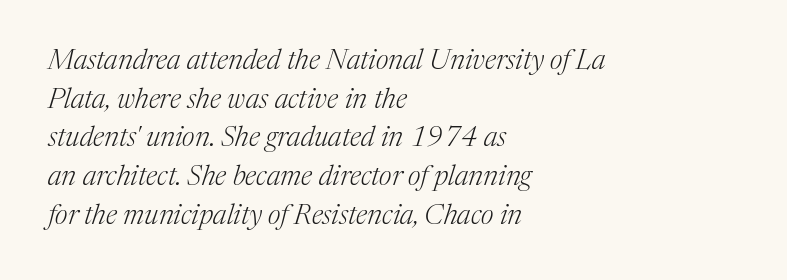
Q: Is the text bold? A: No.
Q: Is the text italic (slanted)? A: Yes, it leans right by about 17 degrees.
Q: Is the typeface a serif or a sans-serif typeface? A: Serif.
Q: Is the text underlined? A: No.
Q: How is the paragraph aligned? A: Left-aligned.
Q: Is the spacing between letters normal or unusually wide? A: Normal.
Q: Is the spacing between lines tight, normal or loose? A: Normal.
Q: Width (condensed, normal, or wide)? A: Normal.
Q: Stroke contrast? A: Medium.
Q: x-height? A: Medium.
Q: Monospaced? A: No.
